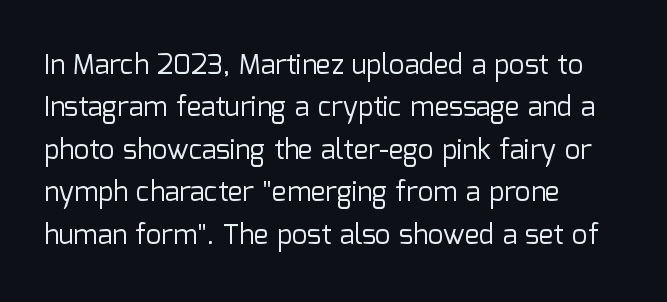
The image shows 27 px text type, upright; set left-aligned, normal line spacing (1.57x), normal letter spacing, not underlined.
